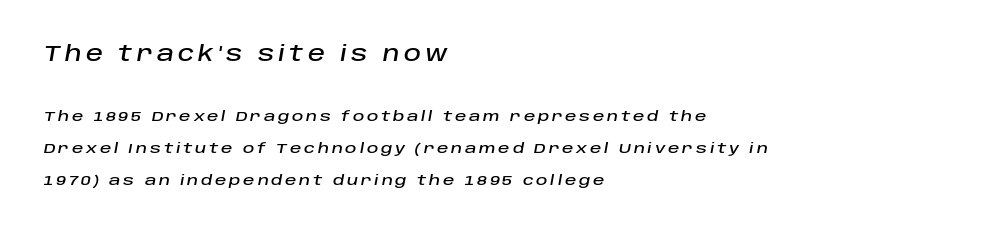
{"italic": "yes", "lean": "right", "slant_degrees": 10, "underline": "no", "align": "left", "line_spacing": "loose", "line_spacing_ratio": 2.3, "letter_spacing": "wide", "letter_spacing_em": 0.2, "larger_block": "first", "size_ratio": 1.5, "glyph_px": 21}
